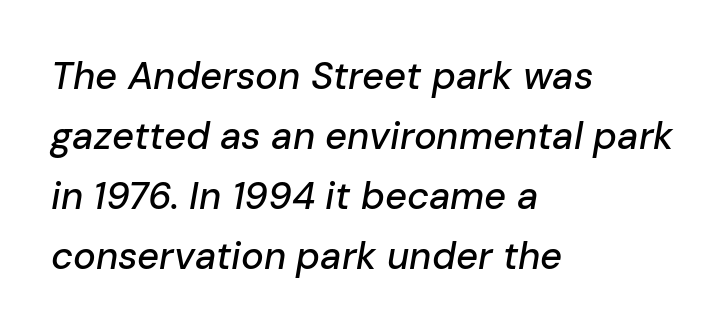
The image shows 38 px text type, italic (leaning right); set left-aligned, normal line spacing (1.58x), normal letter spacing, not underlined; low stroke contrast and a medium x-height.
